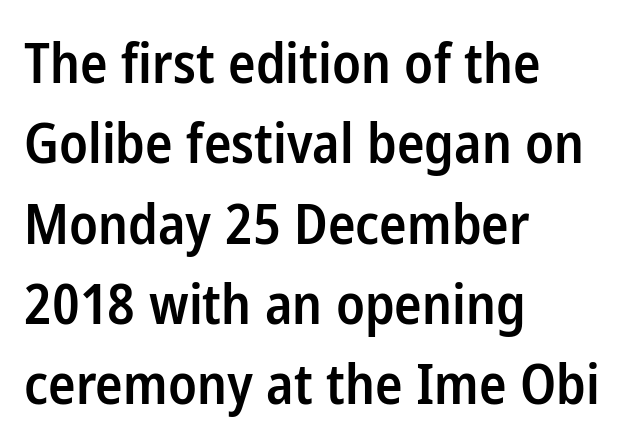
{"serif": "no", "italic": "no", "bold": "semi", "weight": "semibold", "width": "condensed", "stroke_contrast": "low", "x_height": "medium", "monospaced": "no", "underline": "no", "align": "left", "line_spacing": "normal", "line_spacing_ratio": 1.46, "letter_spacing": "normal", "letter_spacing_em": 0.0, "glyph_px": 55}
